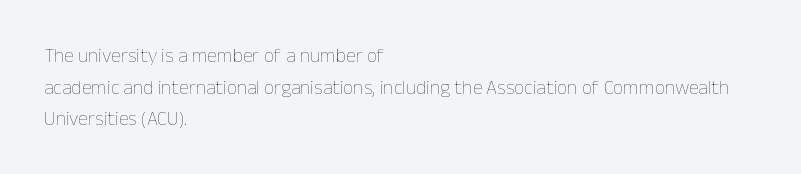
{"italic": "no", "bold": "no", "underline": "no", "align": "left", "line_spacing": "normal", "line_spacing_ratio": 1.58, "letter_spacing": "normal", "letter_spacing_em": 0.0, "glyph_px": 20}
